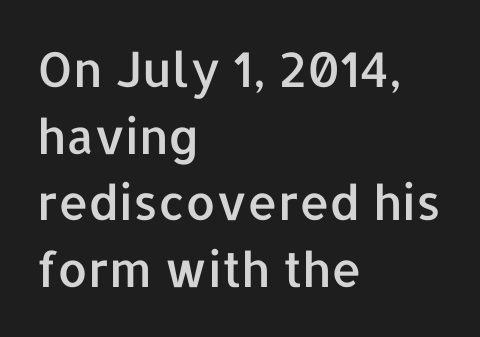
{"serif": "no", "italic": "no", "width": "normal", "stroke_contrast": "low", "x_height": "medium", "monospaced": "no", "underline": "no", "align": "left", "line_spacing": "normal", "line_spacing_ratio": 1.39, "letter_spacing": "normal", "letter_spacing_em": 0.0, "glyph_px": 48}
